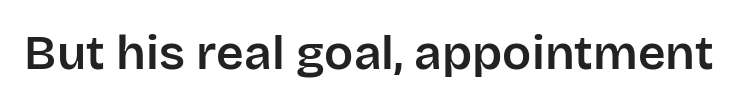
{"serif": "no", "italic": "no", "width": "normal", "stroke_contrast": "low", "x_height": "large", "monospaced": "no", "underline": "no", "letter_spacing": "normal", "letter_spacing_em": 0.0, "glyph_px": 48}
